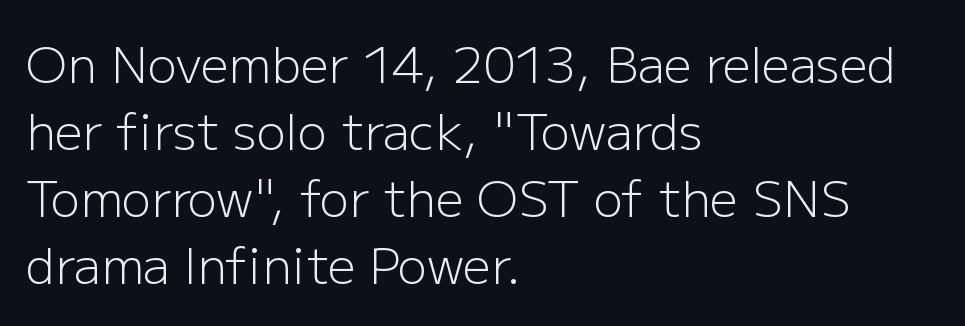
{"serif": "no", "italic": "no", "bold": "no", "weight": "light", "width": "normal", "stroke_contrast": "low", "x_height": "medium", "monospaced": "no", "underline": "no", "align": "left", "line_spacing": "normal", "line_spacing_ratio": 1.37, "letter_spacing": "normal", "letter_spacing_em": 0.0, "glyph_px": 49}
